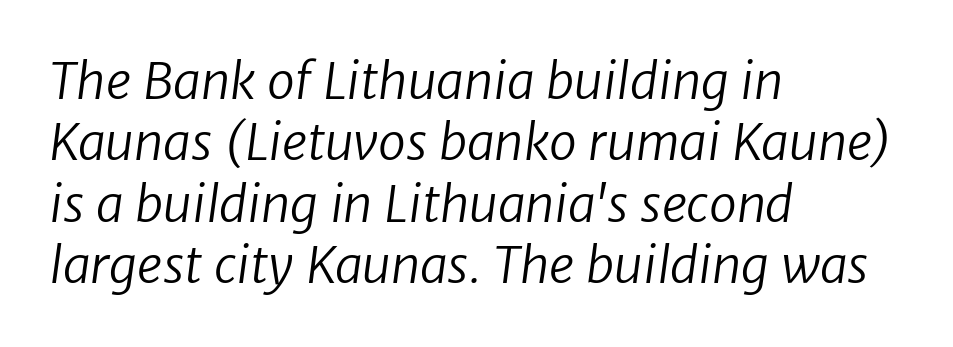
{"serif": "no", "bold": "no", "weight": "regular", "width": "normal", "stroke_contrast": "low", "x_height": "medium", "monospaced": "no", "underline": "no", "align": "left", "line_spacing_ratio": 1.23, "letter_spacing": "normal", "letter_spacing_em": 0.0, "glyph_px": 50}
